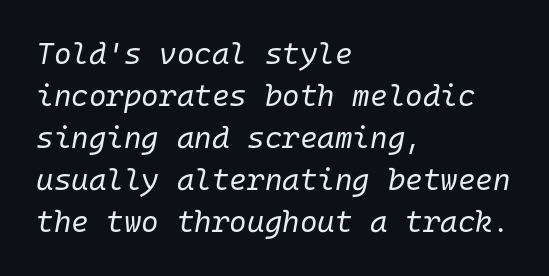
The image shows 30 px regular-weight type, italic (leaning right), monospaced; set left-aligned, normal line spacing (1.4x), normal letter spacing, not underlined; low stroke contrast and a medium x-height.
